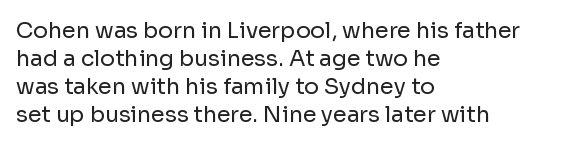
The image shows 22 px text type, upright; set left-aligned, normal line spacing (1.27x), normal letter spacing, not underlined.
